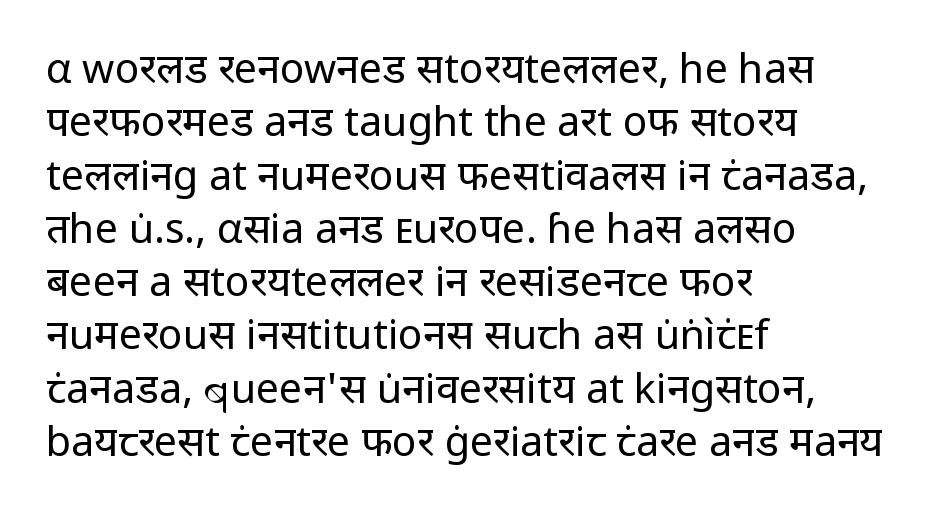
The image shows 41 px regular-weight sans-serif type, upright; set left-aligned, normal line spacing (1.3x), normal letter spacing, not underlined; low stroke contrast and a medium x-height.
